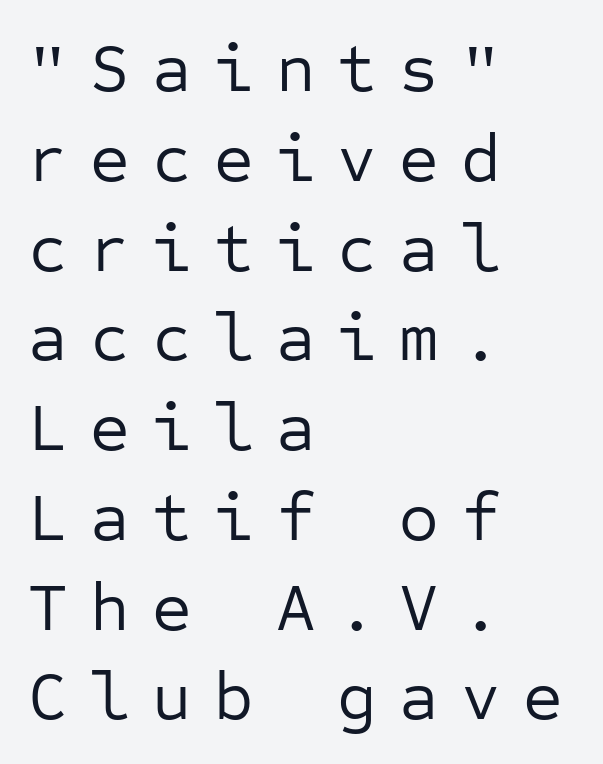
Q: Is the text bold? A: No.
Q: Is the text italic (slanted)? A: No, it is upright.
Q: Is the typeface a serif or a sans-serif typeface? A: Sans-serif.
Q: Is the text underlined? A: No.
Q: How is the paragraph aligned? A: Left-aligned.
Q: Is the spacing between letters normal or unusually wide? A: Unusually wide.
Q: Is the spacing between lines tight, normal or loose? A: Normal.
Q: Width (condensed, normal, or wide)? A: Normal.
Q: Stroke contrast? A: Low.
Q: x-height? A: Medium.
Q: Monospaced? A: Yes.
